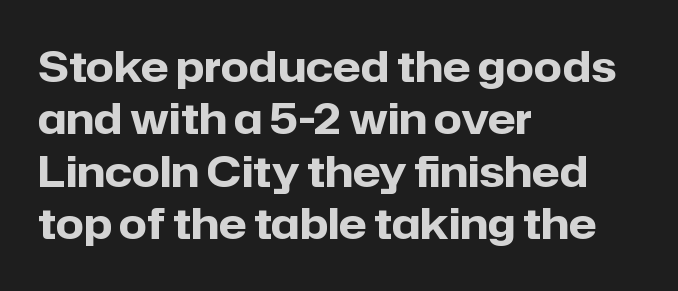
Inter-character spacing is left at the font's built-in metrics. Each letter keeps its own natural width here, so spacing adapts to shape. Heft: maximum for text — a bold. The typography opts for an upright posture over an oblique one. In CSS terms this would be text-align: left. Summary of vertical rhythm: regular, with standard interline spacing.
